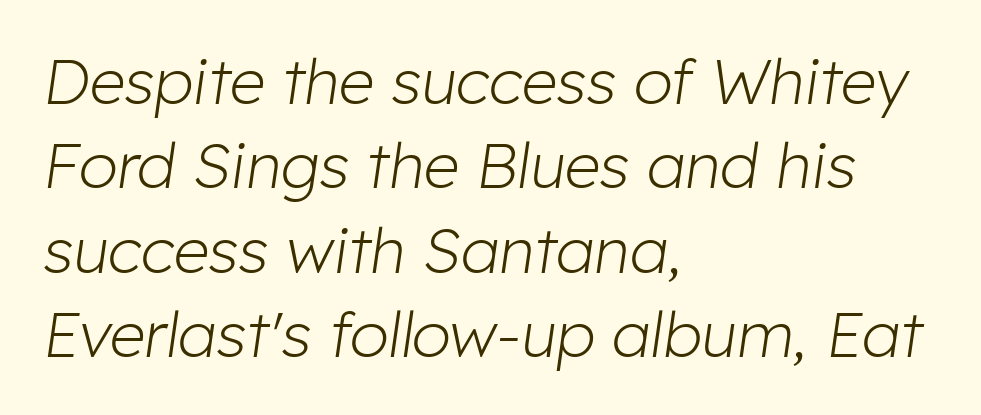
The image shows 63 px light type, italic (leaning right); set left-aligned, normal line spacing (1.34x), normal letter spacing, not underlined; low stroke contrast and a medium x-height.
